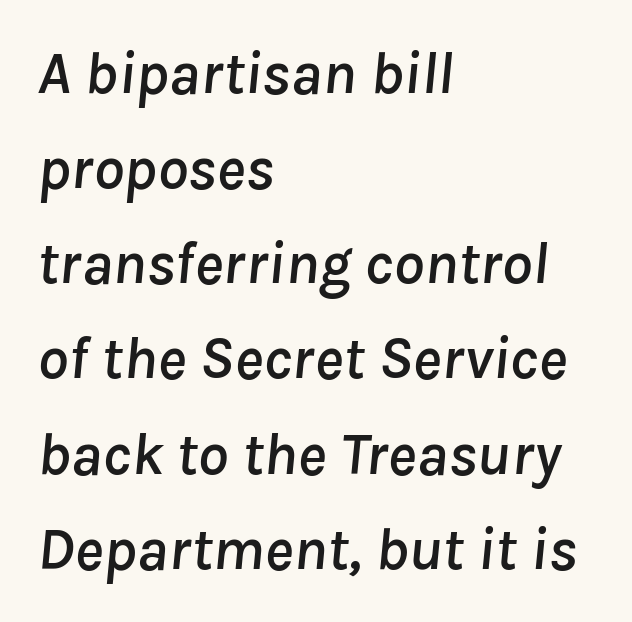
Q: Is the text italic (slanted)? A: Yes, it leans right by about 8 degrees.
Q: Is the text underlined? A: No.
Q: How is the paragraph aligned? A: Left-aligned.
Q: Is the spacing between letters normal or unusually wide? A: Normal.
Q: Is the spacing between lines tight, normal or loose? A: Normal.
Q: Width (condensed, normal, or wide)? A: Normal.
Q: Stroke contrast? A: Low.
Q: x-height? A: Medium.
Q: Monospaced? A: No.
